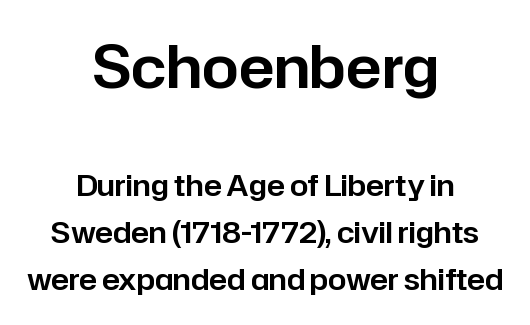
Q: Is the text italic (slanted)? A: No, it is upright.
Q: Is the typeface a serif or a sans-serif typeface? A: Sans-serif.
Q: Is the text underlined? A: No.
Q: How is the paragraph aligned? A: Centered.
Q: Is the spacing between letters normal or unusually wide? A: Normal.
Q: Is the spacing between lines tight, normal or loose? A: Normal.
Q: Which block of text is set in a larger size, the first (top) or the second (bottom)? A: The first (top) one.
Q: Width (condensed, normal, or wide)? A: Normal.
Q: Stroke contrast? A: Low.
Q: x-height? A: Medium.
Q: Monospaced? A: No.
